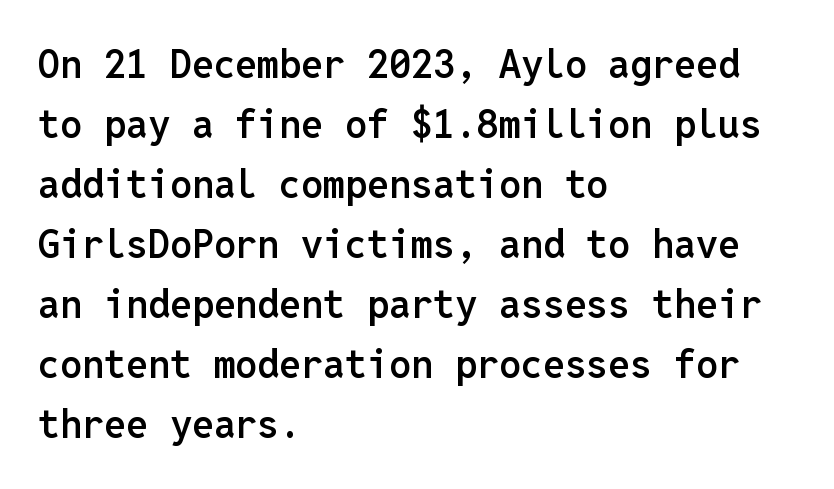
The text block is weighted toward the left margin, trailing off unevenly rightward. The space directly below the letters is spotless. The letters carry no serifs — their stems end cleanly without finishing strokes. These lines sit exactly where default settings would place them. The passage shown has conventional tracking throughout.
